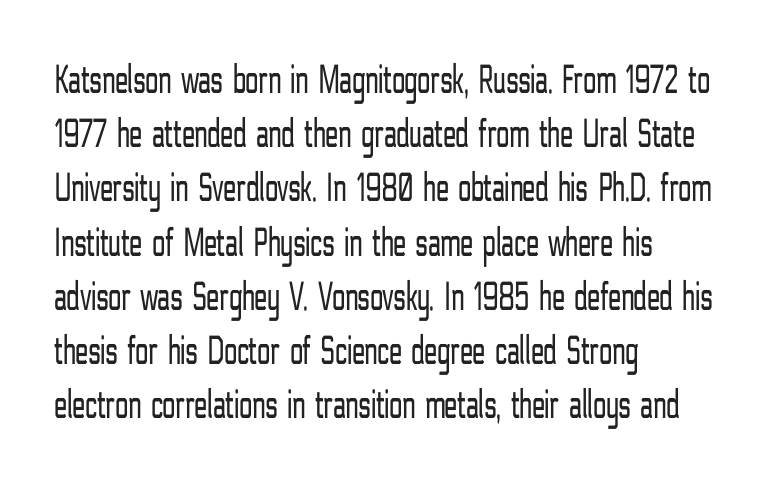
Q: Is the text bold? A: No.
Q: Is the text italic (slanted)? A: No, it is upright.
Q: Is the typeface a serif or a sans-serif typeface? A: Sans-serif.
Q: Is the text underlined? A: No.
Q: How is the paragraph aligned? A: Left-aligned.
Q: Is the spacing between letters normal or unusually wide? A: Normal.
Q: Is the spacing between lines tight, normal or loose? A: Normal.
Q: Width (condensed, normal, or wide)? A: Condensed.
Q: Stroke contrast? A: Low.
Q: x-height? A: Medium.
Q: Monospaced? A: No.
